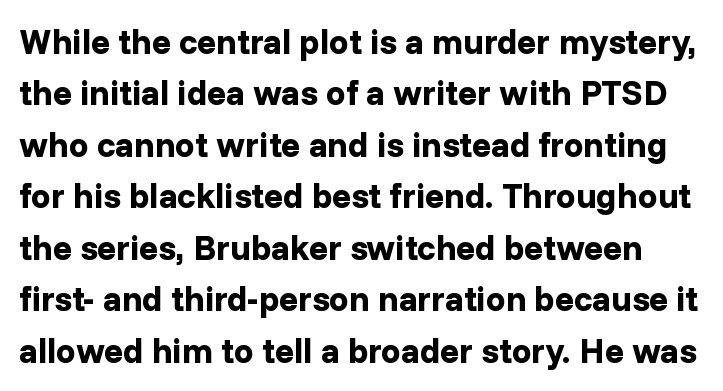
Vertically, the passage feels balanced, rows spaced as you'd expect. The glyphs have the mass of a bold cut. Here the designer chose a conventional face with non-uniform glyph widths. A typesetter would call this zero additional tracking. Underline: absent. Classification — sans serif.
